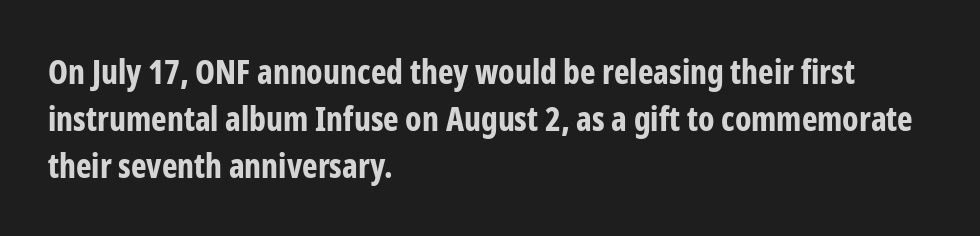
The image shows 33 px bold, condensed sans-serif type, upright; set left-aligned, normal line spacing (1.42x), normal letter spacing, not underlined; low stroke contrast and a medium x-height.
